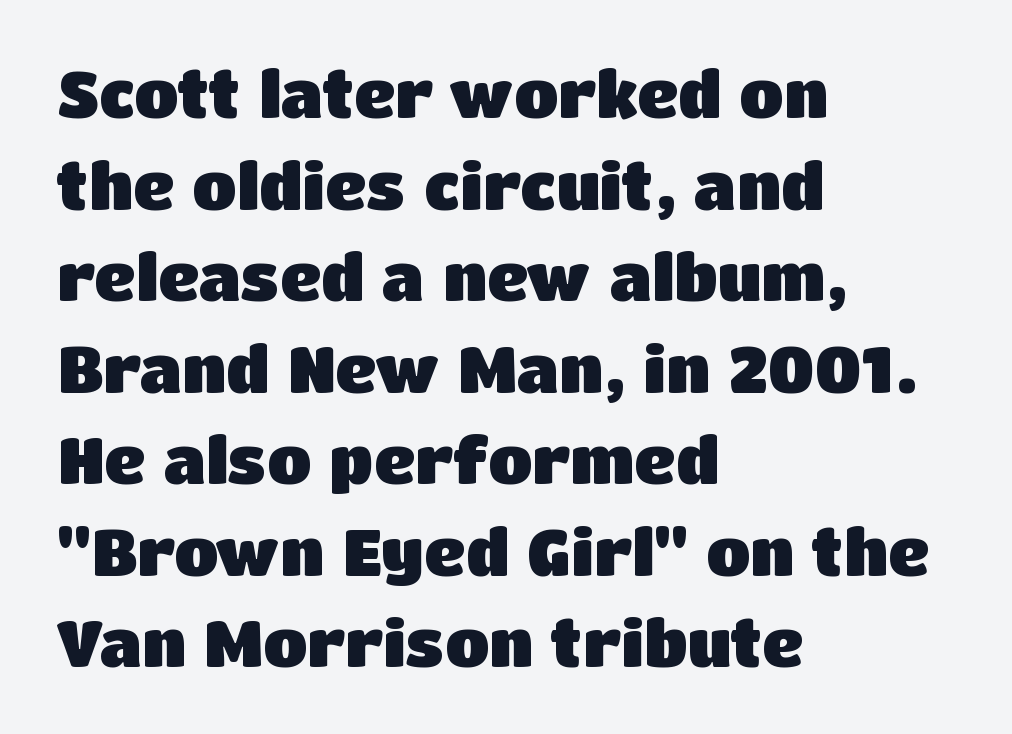
The compositor pushed each line to the left boundary. A typesetter would mark this as roman, not italic. These lines keep a tight, regular rhythm from letter to letter. Rows of type keep a routine distance in the vertical direction. This is heavy type, rendered in bold. Nobody drew a line under any word here.
